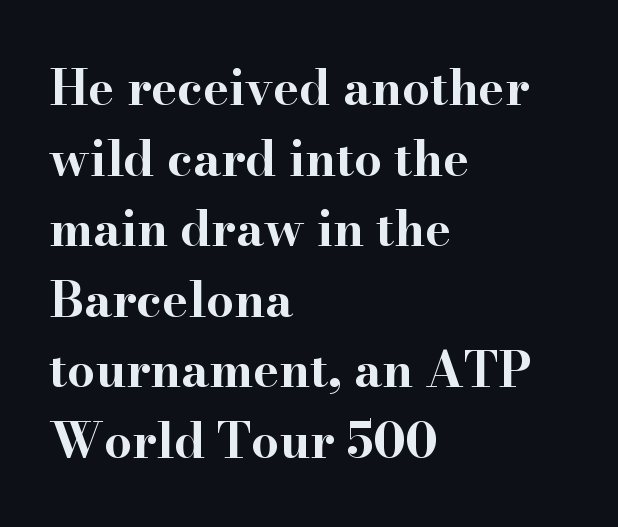
The face used here is rendered with its standard letterfit. Each letter keeps its own natural width here, so spacing adapts to shape. Strokes here are thick enough to call this a true bold. Ordinary non-slanted type is in use. Reading down the block, your eye returns to a fixed left position each line. Descenders are the only things crossing below the line.
